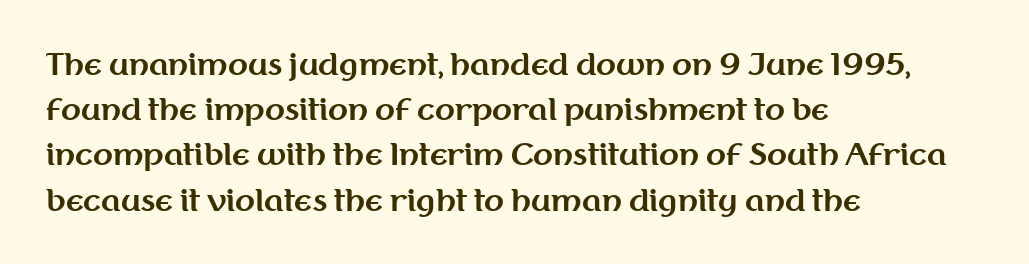
How are the letters spaced? Ordinarily, with no added tracking. The leading is moderate, giving the passage an even texture. Do the letters lean? They stand straight. The strokes are fattened all the way to bold. Is this a fixed-width face? No — the glyphs have proportional, varying widths. Plain, unruled lines of type.
